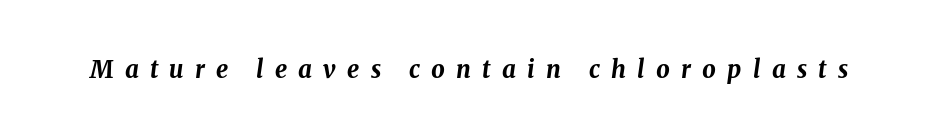
{"italic": "yes", "lean": "right", "slant_degrees": 8, "bold": "yes", "underline": "no", "letter_spacing": "wide", "letter_spacing_em": 0.47, "glyph_px": 24}
